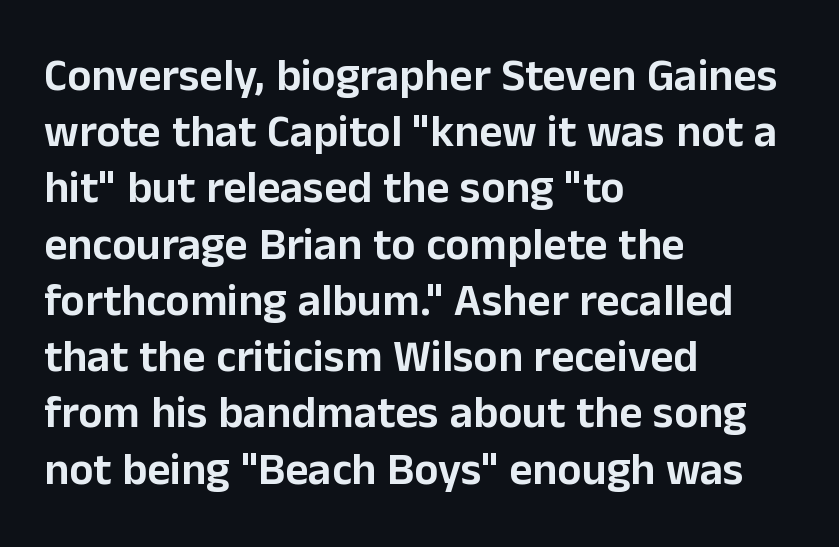
Regarding leading, the lines here are spaced in the standard way. The rendering uses natural spacing where letterforms have individual widths. Where is the straight margin? On the left. Look at the bottom of the vertical strokes: they stop flat, with no serifs. The passage shown has conventional tracking throughout.
